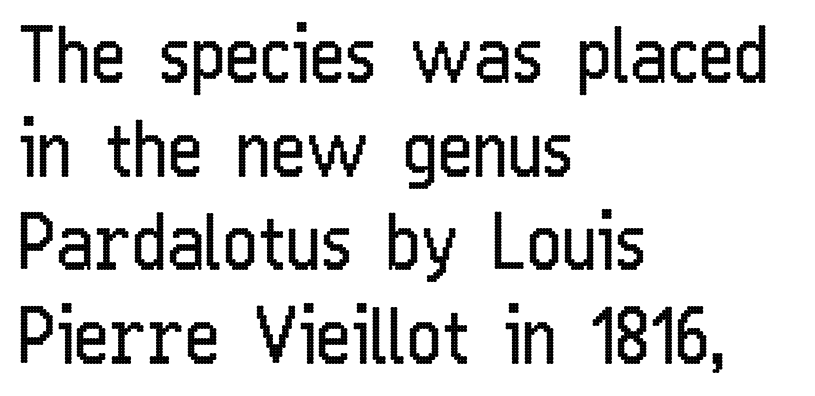
Q: Is the text bold? A: No.
Q: Is the text italic (slanted)? A: No, it is upright.
Q: Is the typeface a serif or a sans-serif typeface? A: Sans-serif.
Q: Is the text underlined? A: No.
Q: How is the paragraph aligned? A: Left-aligned.
Q: Is the spacing between letters normal or unusually wide? A: Normal.
Q: Is the spacing between lines tight, normal or loose? A: Normal.
Q: Width (condensed, normal, or wide)? A: Condensed.
Q: Stroke contrast? A: Low.
Q: x-height? A: Medium.
Q: Monospaced? A: No.
